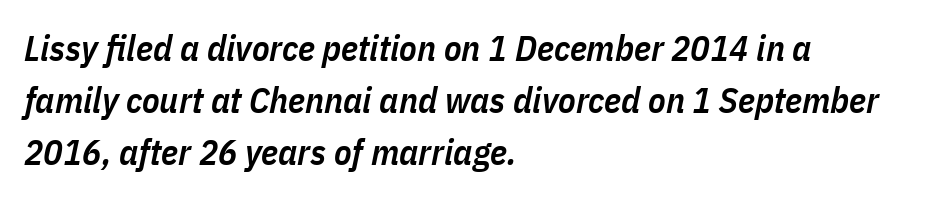
Q: Is the text bold? A: Semi-bold.
Q: Is the text italic (slanted)? A: Yes, it leans right by about 11 degrees.
Q: Is the text underlined? A: No.
Q: How is the paragraph aligned? A: Left-aligned.
Q: Is the spacing between letters normal or unusually wide? A: Normal.
Q: Is the spacing between lines tight, normal or loose? A: Normal.
Q: Width (condensed, normal, or wide)? A: Condensed.
Q: Stroke contrast? A: Low.
Q: x-height? A: Medium.
Q: Monospaced? A: No.
